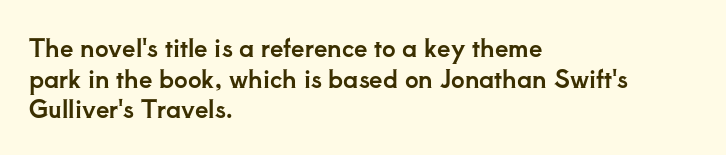
Q: Is the text italic (slanted)? A: No, it is upright.
Q: Is the text underlined? A: No.
Q: How is the paragraph aligned? A: Left-aligned.
Q: Is the spacing between letters normal or unusually wide? A: Normal.
Q: Is the spacing between lines tight, normal or loose? A: Normal.
